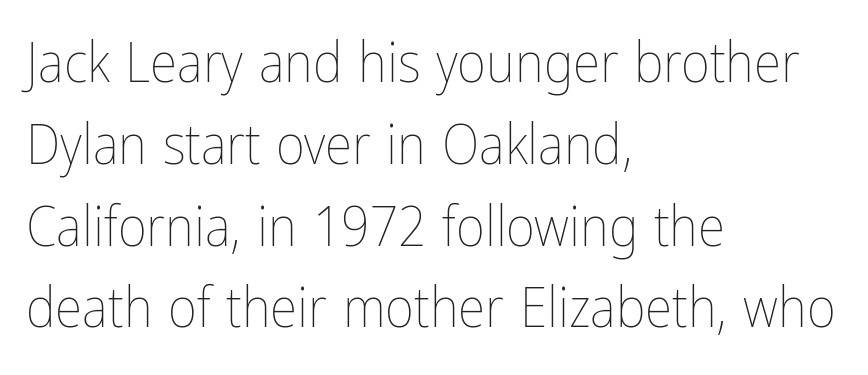
{"italic": "no", "bold": "no", "weight": "thin", "width": "condensed", "stroke_contrast": "low", "x_height": "medium", "monospaced": "no", "underline": "no", "align": "left", "line_spacing": "normal", "line_spacing_ratio": 1.46, "letter_spacing": "normal", "letter_spacing_em": 0.0, "glyph_px": 56}
